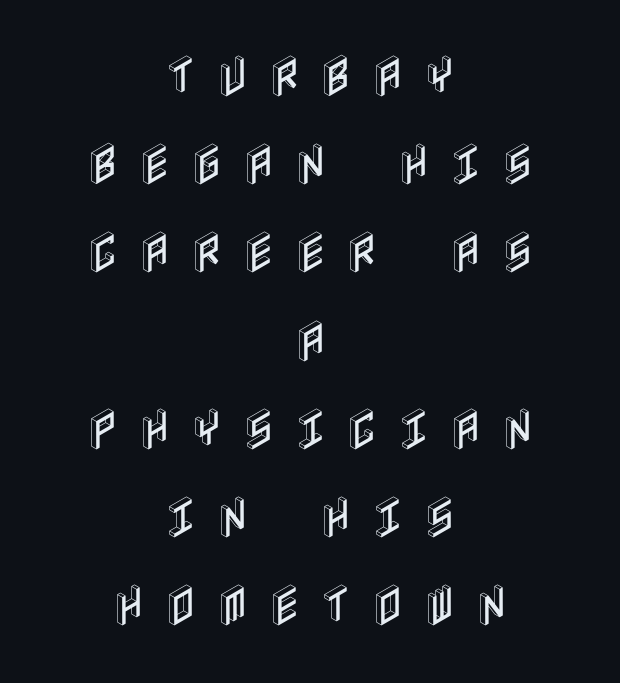
The image shows 45 px condensed type, upright; set centered, loose line spacing (1.96x), unusually wide letter spacing (+0.42 em), not underlined; a large x-height.
